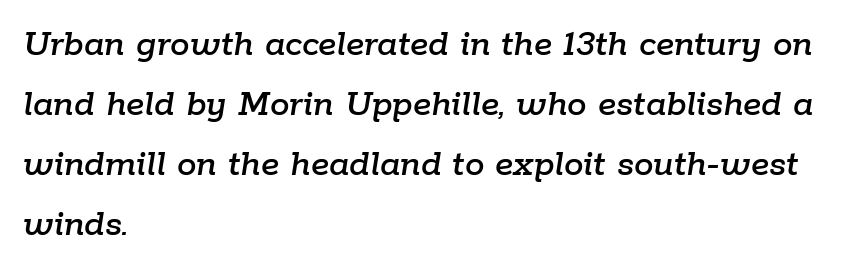
The image shows 39 px text type, italic (leaning right); set left-aligned, normal line spacing (1.54x), normal letter spacing, not underlined; low stroke contrast and a medium x-height.
